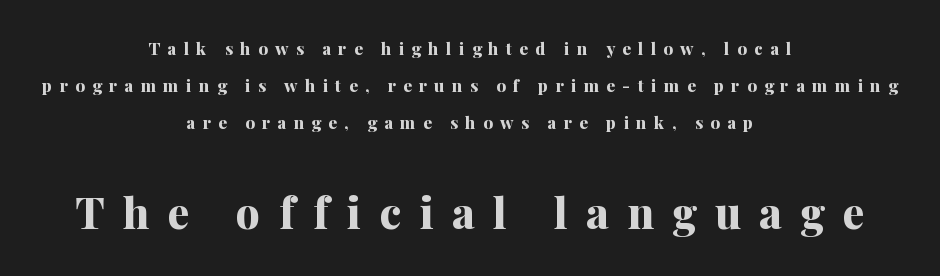
Descenders are the only things crossing below the line. Every letter is thick-stroked: bold, no question. Check where the strokes stop: tiny serifs finish them off. The gaps between neighbouring characters are conspicuously large. The block of text is sparse from top to bottom, with ample space between rows.
